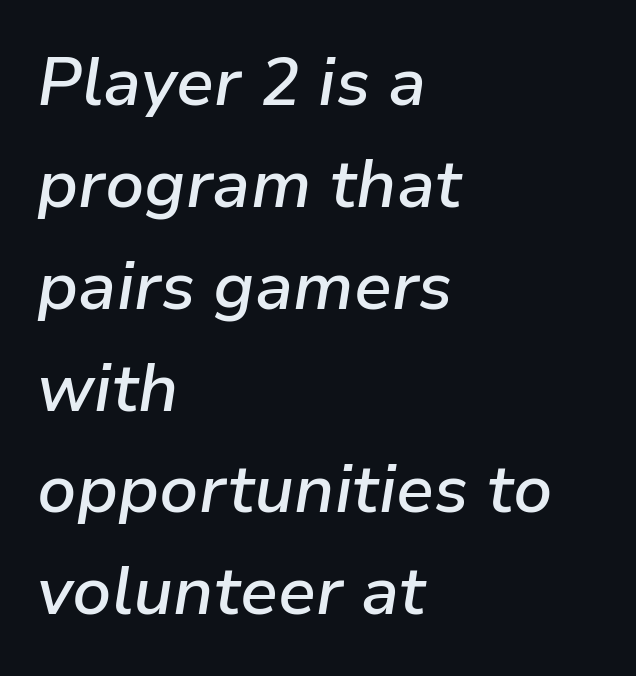
Q: Is the text bold? A: Semi-bold.
Q: Is the text italic (slanted)? A: Yes, it leans right by about 9 degrees.
Q: Is the text underlined? A: No.
Q: How is the paragraph aligned? A: Left-aligned.
Q: Is the spacing between letters normal or unusually wide? A: Normal.
Q: Is the spacing between lines tight, normal or loose? A: Normal.
Q: Width (condensed, normal, or wide)? A: Normal.
Q: Stroke contrast? A: Low.
Q: x-height? A: Medium.
Q: Monospaced? A: No.
